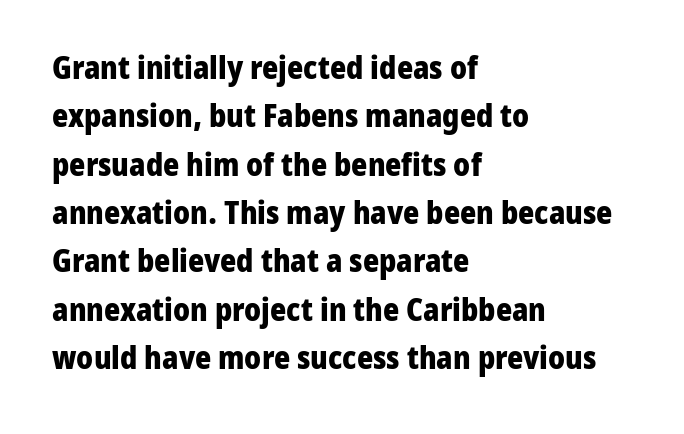
This rendering employs a face without finishing strokes, i.e., a sans-serif. Honestly, the letter spacing is just normal — you wouldn't notice it. Students, this is bold: see how much ink each stroke carries. You can tell it's not italic because the verticals are truly vertical. In CSS terms this would be text-align: left.
